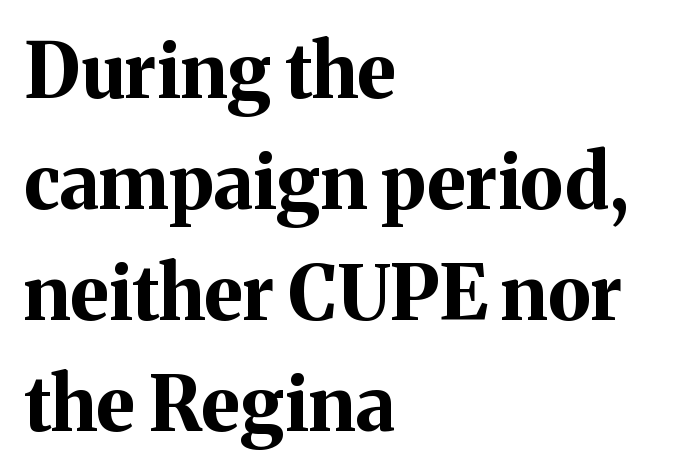
{"serif": "yes", "italic": "no", "bold": "yes", "weight": "bold", "width": "normal", "stroke_contrast": "medium", "x_height": "medium", "monospaced": "no", "underline": "no", "align": "left", "line_spacing": "normal", "line_spacing_ratio": 1.48, "letter_spacing": "normal", "letter_spacing_em": 0.0, "glyph_px": 75}
